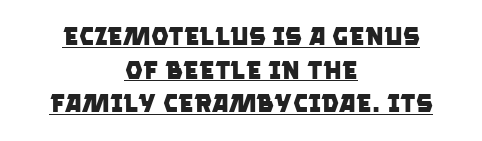
Q: Is the text bold? A: Yes.
Q: Is the text underlined? A: Yes.
Q: How is the paragraph aligned? A: Centered.
Q: Is the spacing between letters normal or unusually wide? A: Normal.
Q: Is the spacing between lines tight, normal or loose? A: Normal.
